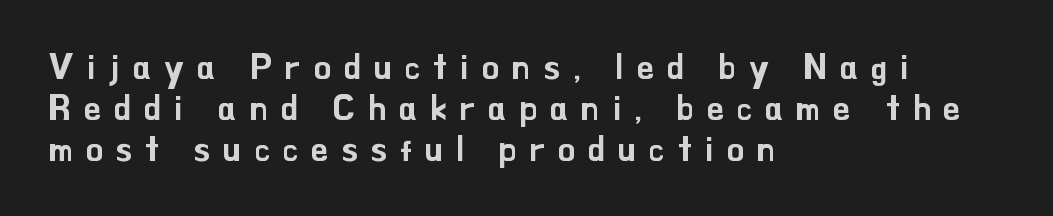
The rendering anchors every line to the left-hand side. This sample uses an upright cut, with every glyph sitting square on the baseline. The typeface chosen for these lines omits serifs. Lines of text with bare space underneath.
